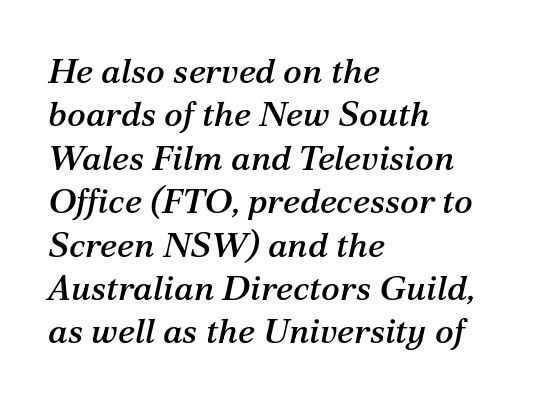
Q: Is the text italic (slanted)? A: Yes, it leans right by about 12 degrees.
Q: Is the typeface a serif or a sans-serif typeface? A: Serif.
Q: Is the text underlined? A: No.
Q: How is the paragraph aligned? A: Left-aligned.
Q: Is the spacing between letters normal or unusually wide? A: Normal.
Q: Width (condensed, normal, or wide)? A: Normal.
Q: Stroke contrast? A: Medium.
Q: x-height? A: Medium.
Q: Monospaced? A: No.
